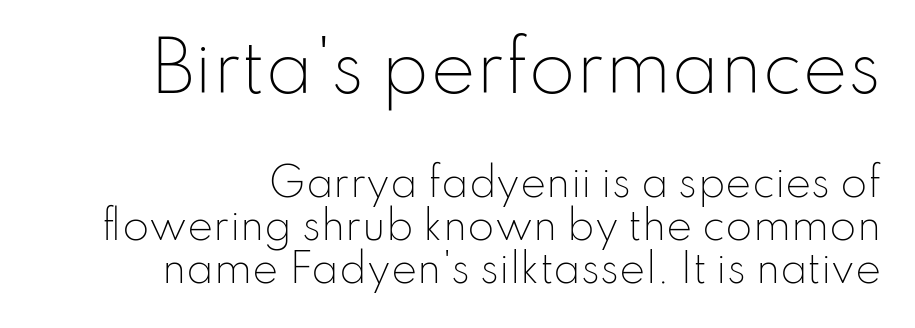
Q: Is the text bold? A: No.
Q: Is the text italic (slanted)? A: No, it is upright.
Q: Is the typeface a serif or a sans-serif typeface? A: Sans-serif.
Q: Is the text underlined? A: No.
Q: How is the paragraph aligned? A: Right-aligned.
Q: Is the spacing between letters normal or unusually wide? A: Normal.
Q: Is the spacing between lines tight, normal or loose? A: Tight.
Q: Which block of text is set in a larger size, the first (top) or the second (bottom)? A: The first (top) one.
Q: Width (condensed, normal, or wide)? A: Normal.
Q: Stroke contrast? A: Low.
Q: x-height? A: Small.
Q: Monospaced? A: No.
